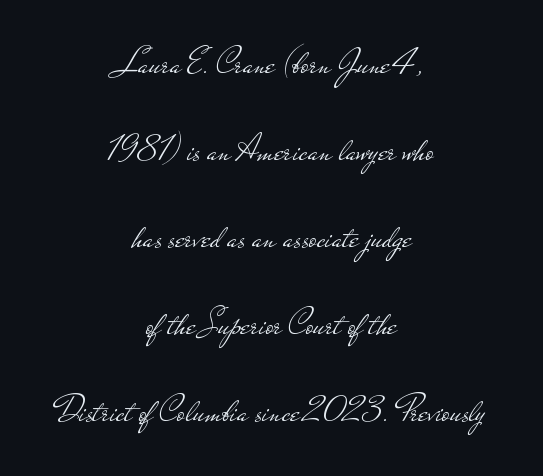
Airy leading. Here the glyphs are tracked normally, forming tight word shapes. The foot of each line stays bare and open. Compared with a flush-left layout, this one balances lines on the center instead. Check where the strokes stop: nothing finishes them off — pure sans.
